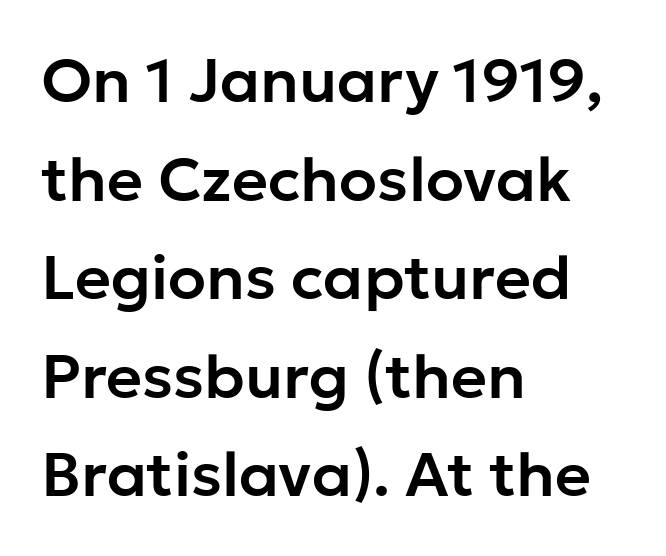
The image shows 62 px sans-serif type, upright; set left-aligned, normal line spacing (1.59x), normal letter spacing, not underlined; low stroke contrast and a medium x-height.
